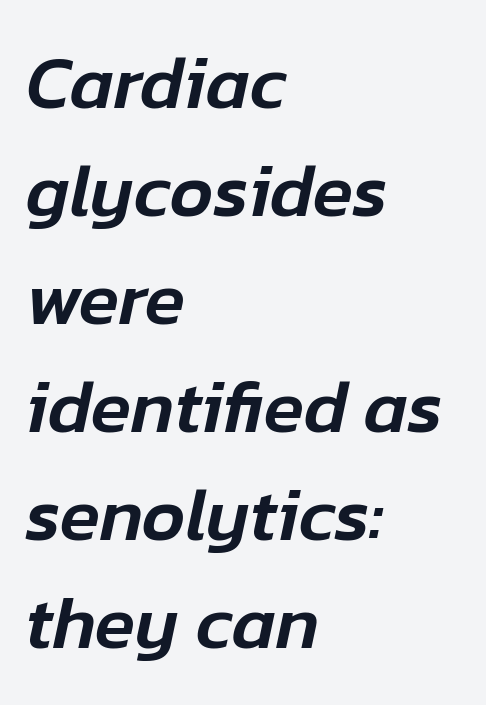
{"italic": "yes", "lean": "right", "slant_degrees": 12, "width": "normal", "stroke_contrast": "low", "x_height": "medium", "monospaced": "no", "underline": "no", "align": "left", "line_spacing": "normal", "line_spacing_ratio": 1.46, "letter_spacing": "normal", "letter_spacing_em": 0.0, "glyph_px": 74}
